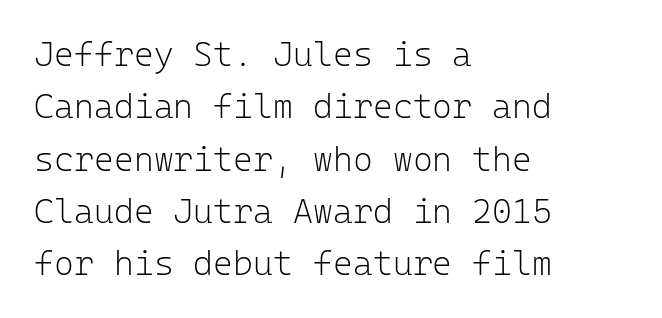
Q: Is the text bold? A: No.
Q: Is the text italic (slanted)? A: No, it is upright.
Q: Is the typeface a serif or a sans-serif typeface? A: Sans-serif.
Q: Is the text underlined? A: No.
Q: How is the paragraph aligned? A: Left-aligned.
Q: Is the spacing between letters normal or unusually wide? A: Normal.
Q: Is the spacing between lines tight, normal or loose? A: Normal.
Q: Width (condensed, normal, or wide)? A: Normal.
Q: Stroke contrast? A: Low.
Q: x-height? A: Medium.
Q: Monospaced? A: Yes.
